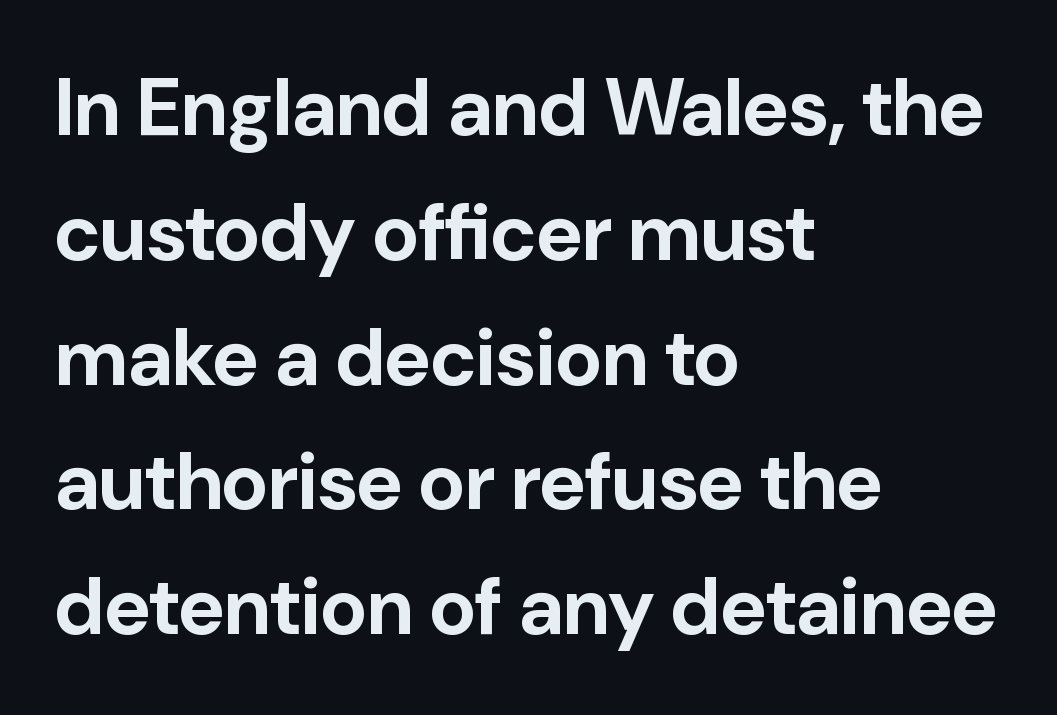
{"serif": "no", "italic": "no", "bold": "yes", "weight": "bold", "width": "normal", "stroke_contrast": "low", "x_height": "medium", "monospaced": "no", "underline": "no", "align": "left", "line_spacing": "normal", "line_spacing_ratio": 1.56, "letter_spacing": "normal", "letter_spacing_em": 0.0, "glyph_px": 80}
